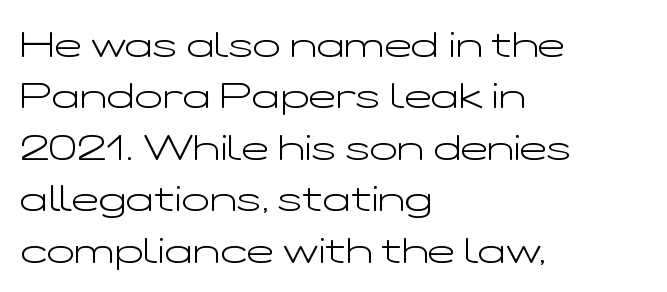
{"serif": "no", "italic": "no", "bold": "no", "weight": "light", "width": "wide", "stroke_contrast": "low", "x_height": "medium", "monospaced": "no", "underline": "no", "align": "left", "line_spacing": "normal", "line_spacing_ratio": 1.39, "letter_spacing": "normal", "letter_spacing_em": 0.0, "glyph_px": 37}
